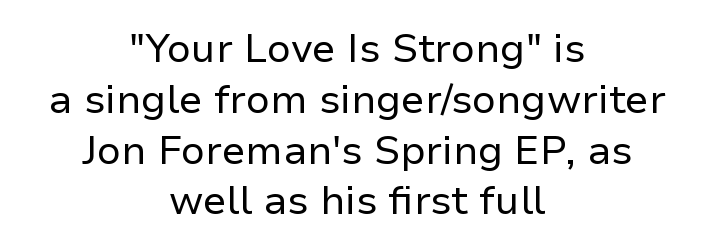
Q: Is the text bold? A: No.
Q: Is the text italic (slanted)? A: No, it is upright.
Q: Is the typeface a serif or a sans-serif typeface? A: Sans-serif.
Q: Is the text underlined? A: No.
Q: How is the paragraph aligned? A: Centered.
Q: Is the spacing between letters normal or unusually wide? A: Normal.
Q: Is the spacing between lines tight, normal or loose? A: Normal.
Q: Width (condensed, normal, or wide)? A: Normal.
Q: Stroke contrast? A: Low.
Q: x-height? A: Medium.
Q: Monospaced? A: No.
